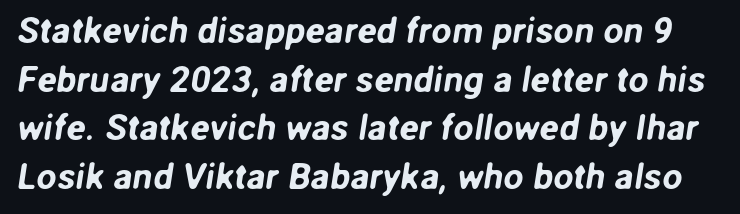
What kind of face is this? One without serifs — a sans. Lines of text with bare space underneath. Character widths vary here, with narrow letters taking less room than wide ones. The line texture is even and compact thanks to regular tracking.
